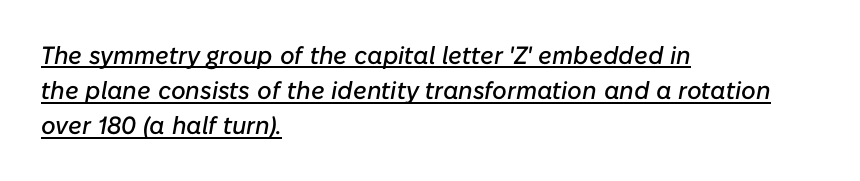
Q: Is the text italic (slanted)? A: Yes, it leans right by about 10 degrees.
Q: Is the text underlined? A: Yes.
Q: How is the paragraph aligned? A: Left-aligned.
Q: Is the spacing between letters normal or unusually wide? A: Normal.
Q: Is the spacing between lines tight, normal or loose? A: Normal.
